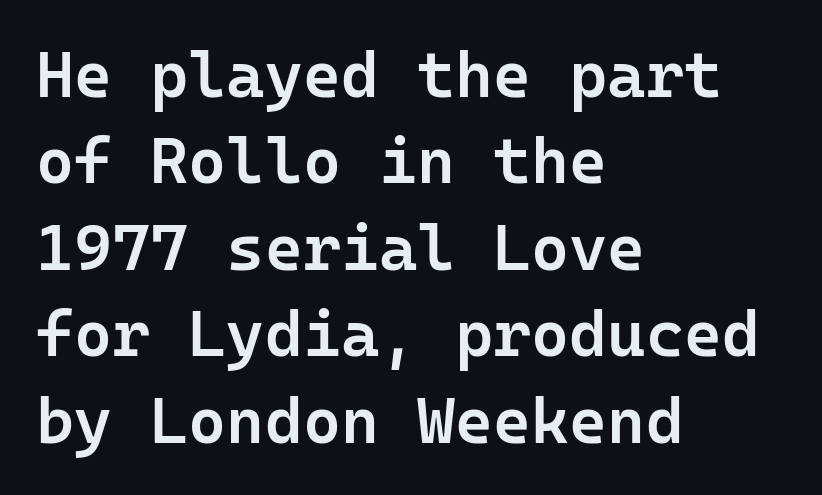
Weight: semibold (demi). Nothing unusual about the tracking: characters are spaced as the font intends. Is this a sans? Yes — the strokes have no serifs. Casual observation: everything's shoved over to the left. Spacing verdict: monospaced, one width for all characters.
